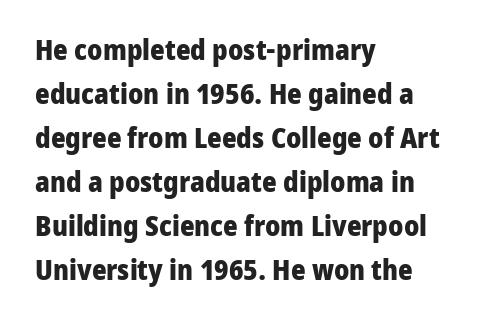
The lines are quadded left. Vertical strokes here are truly vertical. As a designer I'd log this as weight 700, bold. The rendering shows plain stroke endings on the letterforms — a sans-serif design.
